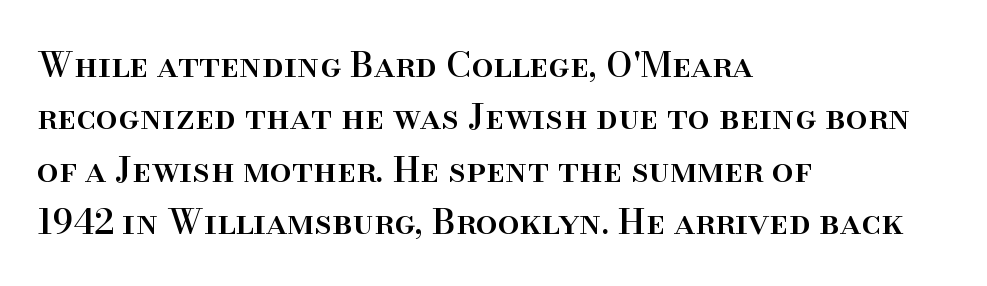
The lettering stays uniformly vertical, giving the passage a roman look. In terms of letterspacing, this is plain default setting. Proportional: the letters do not fall into vertical columns. Summary of vertical rhythm: regular, with standard interline spacing.
